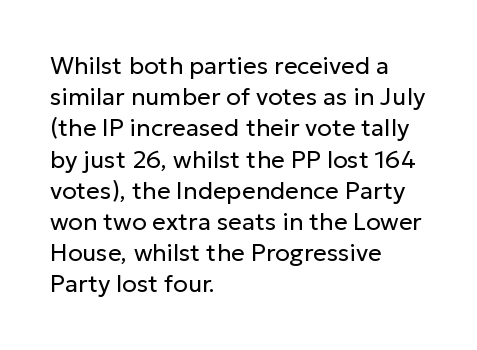
{"italic": "no", "bold": "no", "underline": "no", "align": "left", "line_spacing": "normal", "line_spacing_ratio": 1.3, "letter_spacing": "normal", "letter_spacing_em": 0.0, "glyph_px": 24}
